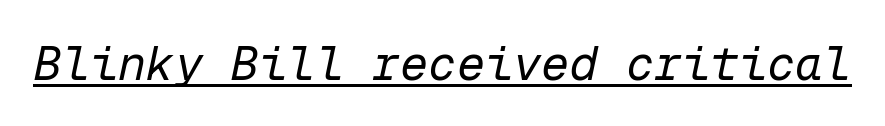
Q: Is the text bold? A: No.
Q: Is the text italic (slanted)? A: Yes, it leans right by about 12 degrees.
Q: Is the text underlined? A: Yes.
Q: Is the spacing between letters normal or unusually wide? A: Normal.
Q: Width (condensed, normal, or wide)? A: Normal.
Q: Stroke contrast? A: Low.
Q: x-height? A: Medium.
Q: Monospaced? A: Yes.
